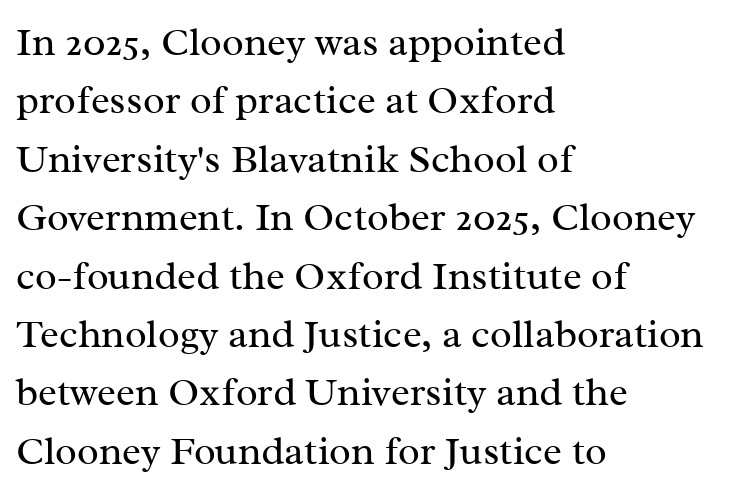
All the whitespace from short lines collects on the right. Line spacing here is normal. Is this a fixed-width face? No — the glyphs have proportional, varying widths. You can tell from the footed stems that serif type was used.
